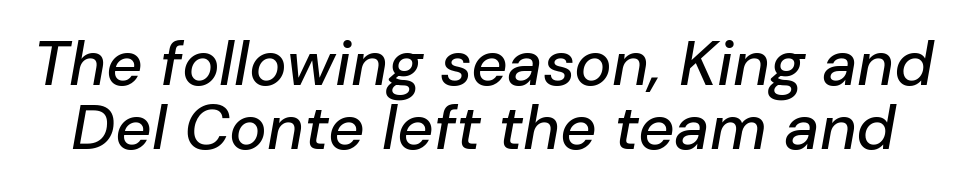
The image shows 63 px text type, italic (leaning right); set tight line spacing (1.02x), normal letter spacing, not underlined; low stroke contrast and a medium x-height.
